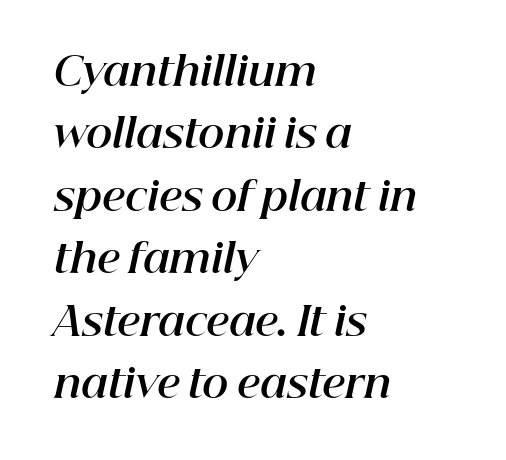
The image shows 40 px bold type, italic (leaning right); set left-aligned, normal line spacing (1.56x), normal letter spacing, not underlined; high stroke contrast and a medium x-height.
